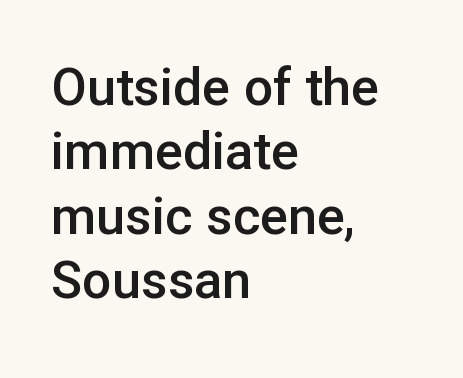
Q: Is the text bold? A: Semi-bold.
Q: Is the text italic (slanted)? A: No, it is upright.
Q: Is the typeface a serif or a sans-serif typeface? A: Sans-serif.
Q: Is the text underlined? A: No.
Q: How is the paragraph aligned? A: Left-aligned.
Q: Is the spacing between letters normal or unusually wide? A: Normal.
Q: Width (condensed, normal, or wide)? A: Normal.
Q: Stroke contrast? A: Low.
Q: x-height? A: Medium.
Q: Monospaced? A: No.
